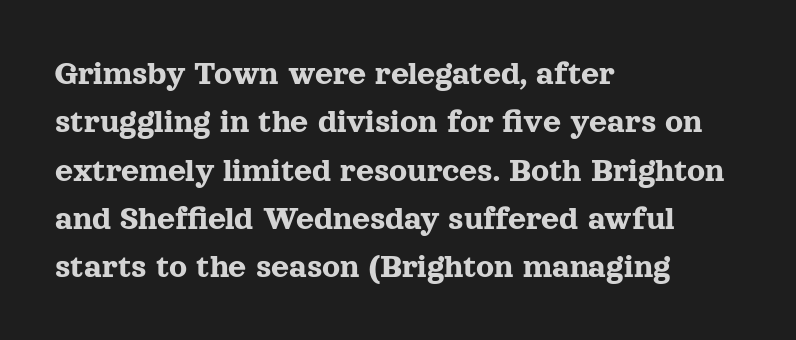
The image shows 35 px serif type, upright; set left-aligned, normal line spacing (1.38x), normal letter spacing, not underlined; a medium x-height.
